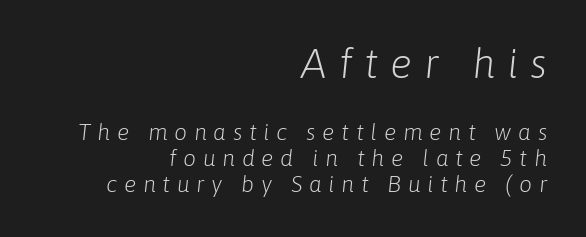
Looks like regular typesetting: each glyph gets only the width it needs. Weight class: somewhere from thin through regular. Unmarked baselines from the first word to the last. These lines have a slow, spaced-out rhythm from letter to letter.
